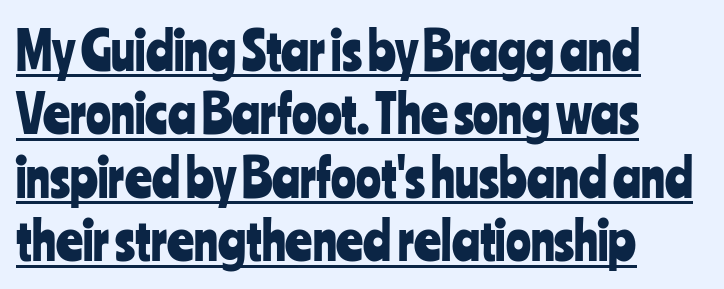
The image shows 52 px condensed sans-serif type, upright; set left-aligned, line spacing 1.22x, normal letter spacing, underlined; low stroke contrast and a medium x-height.
